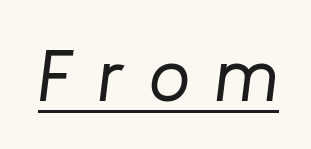
Q: Is the text bold? A: No.
Q: Is the text italic (slanted)? A: Yes, it leans right by about 8 degrees.
Q: Is the text underlined? A: Yes.
Q: Is the spacing between letters normal or unusually wide? A: Unusually wide.
Q: Width (condensed, normal, or wide)? A: Normal.
Q: Stroke contrast? A: Low.
Q: x-height? A: Medium.
Q: Monospaced? A: No.
